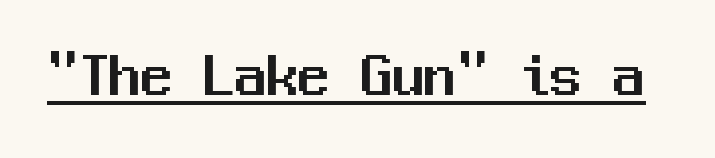
{"serif": "no", "italic": "no", "width": "normal", "stroke_contrast": "medium", "x_height": "medium", "monospaced": "yes", "underline": "yes", "letter_spacing": "normal", "letter_spacing_em": 0.0, "glyph_px": 63}
